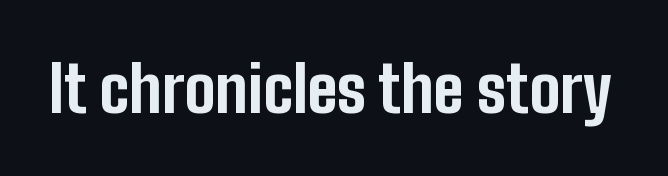
Q: Is the text bold? A: Yes.
Q: Is the text italic (slanted)? A: No, it is upright.
Q: Is the typeface a serif or a sans-serif typeface? A: Sans-serif.
Q: Is the text underlined? A: No.
Q: Is the spacing between letters normal or unusually wide? A: Normal.
Q: Width (condensed, normal, or wide)? A: Condensed.
Q: Stroke contrast? A: Low.
Q: x-height? A: Medium.
Q: Monospaced? A: No.
